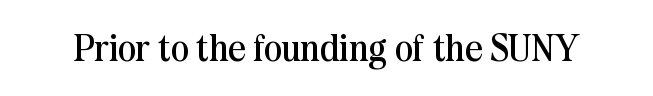
The image shows 38 px regular-weight serif type, upright; set normal letter spacing, not underlined; medium stroke contrast and a medium x-height.
